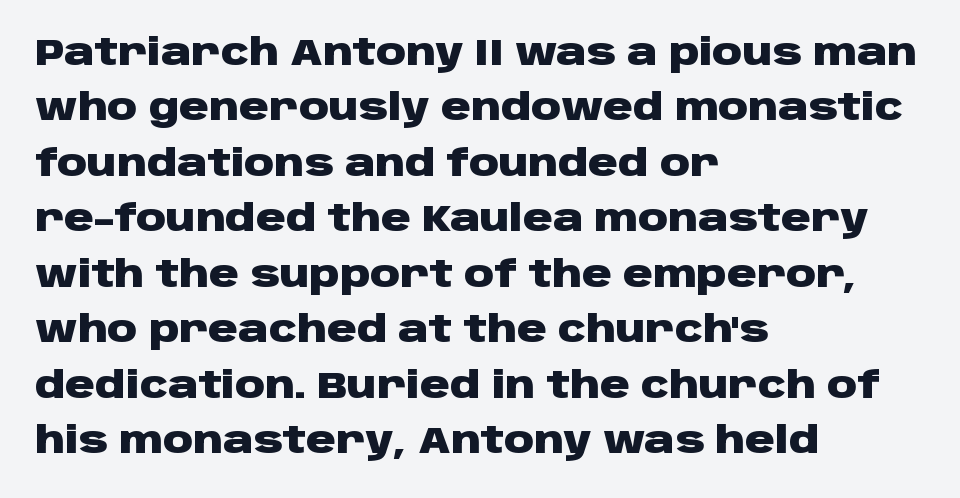
Q: Is the text bold? A: Yes.
Q: Is the text italic (slanted)? A: No, it is upright.
Q: Is the typeface a serif or a sans-serif typeface? A: Sans-serif.
Q: Is the text underlined? A: No.
Q: How is the paragraph aligned? A: Left-aligned.
Q: Is the spacing between letters normal or unusually wide? A: Normal.
Q: Is the spacing between lines tight, normal or loose? A: Normal.
Q: Width (condensed, normal, or wide)? A: Wide.
Q: Stroke contrast? A: Low.
Q: x-height? A: Large.
Q: Monospaced? A: No.
